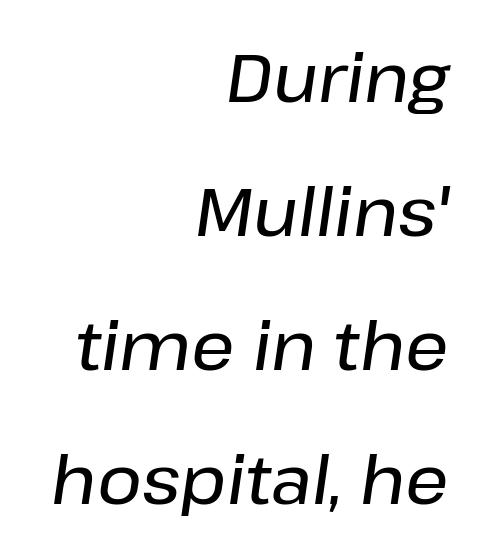
{"italic": "yes", "lean": "right", "slant_degrees": 8, "width": "normal", "stroke_contrast": "low", "x_height": "medium", "monospaced": "no", "underline": "no", "align": "right", "line_spacing": "loose", "line_spacing_ratio": 1.97, "letter_spacing": "normal", "letter_spacing_em": 0.0, "glyph_px": 68}
